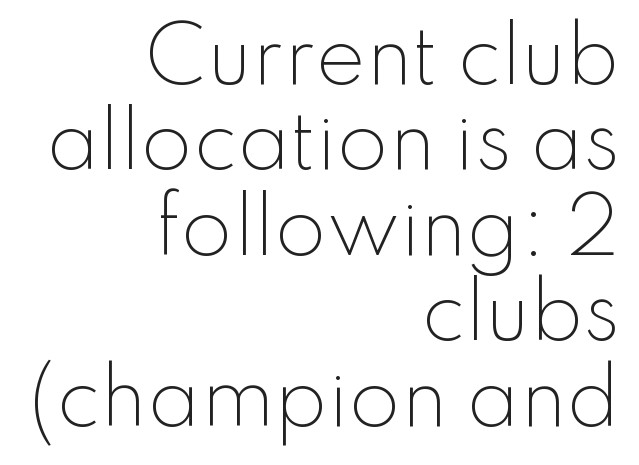
Q: Is the text bold? A: No.
Q: Is the text italic (slanted)? A: No, it is upright.
Q: Is the typeface a serif or a sans-serif typeface? A: Sans-serif.
Q: Is the text underlined? A: No.
Q: How is the paragraph aligned? A: Right-aligned.
Q: Is the spacing between letters normal or unusually wide? A: Normal.
Q: Is the spacing between lines tight, normal or loose? A: Tight.
Q: Width (condensed, normal, or wide)? A: Normal.
Q: Stroke contrast? A: Low.
Q: x-height? A: Small.
Q: Monospaced? A: No.
